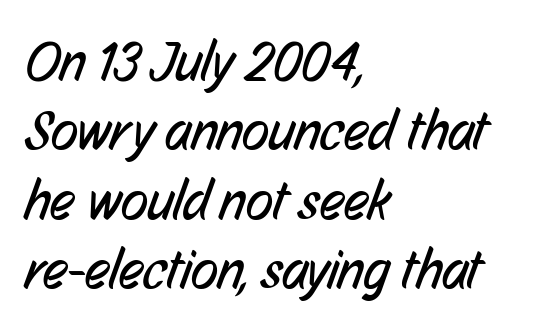
Q: Is the text bold? A: No.
Q: Is the typeface a serif or a sans-serif typeface? A: Sans-serif.
Q: Is the text underlined? A: No.
Q: How is the paragraph aligned? A: Left-aligned.
Q: Is the spacing between letters normal or unusually wide? A: Normal.
Q: Width (condensed, normal, or wide)? A: Condensed.
Q: Stroke contrast? A: Low.
Q: x-height? A: Medium.
Q: Monospaced? A: No.
